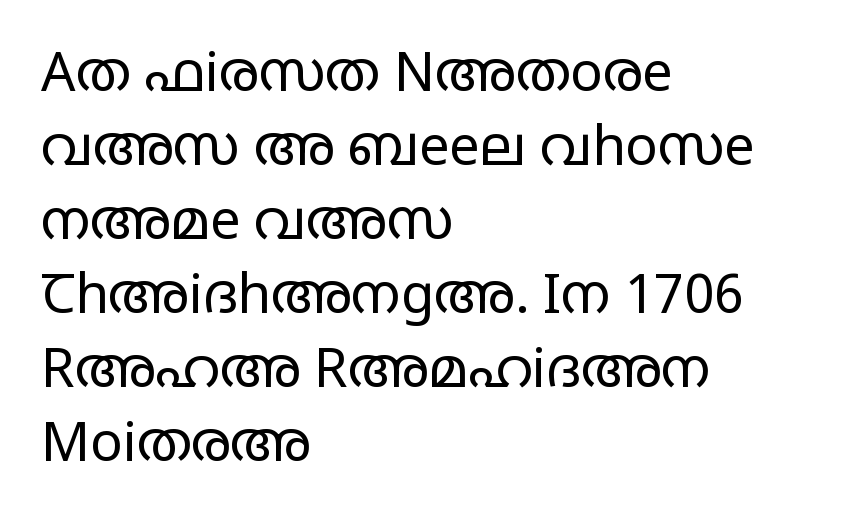
The image shows 54 px regular-weight, wide sans-serif type, upright; set left-aligned, normal line spacing (1.37x), normal letter spacing, not underlined; low stroke contrast and a large x-height.
